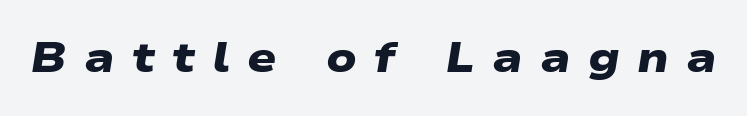
Stroke terminals: plain, sans-serif. Note the varied advance widths — an 'i' is clearly narrower than an 'm'. Check under the words: just untouched page. Spacing between characters has been opened up far beyond the box default. Look at the stroke-to-counter ratio: heavy, a bold.
